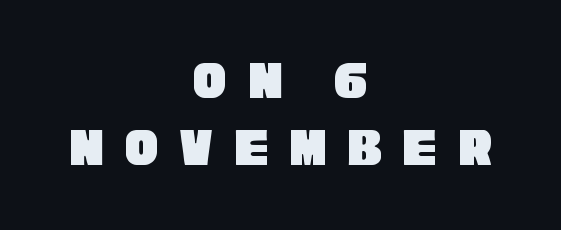
Q: Is the typeface a serif or a sans-serif typeface? A: Sans-serif.
Q: Is the text underlined? A: No.
Q: How is the paragraph aligned? A: Centered.
Q: Is the spacing between letters normal or unusually wide? A: Unusually wide.
Q: Width (condensed, normal, or wide)? A: Condensed.
Q: Stroke contrast? A: Low.
Q: x-height? A: Large.
Q: Monospaced? A: No.
